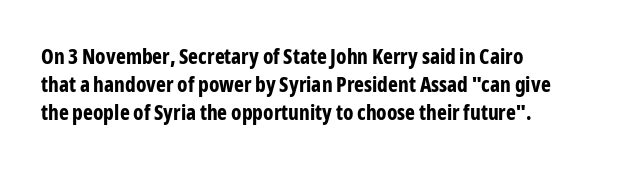
{"italic": "no", "bold": "yes", "underline": "no", "align": "left", "line_spacing": "normal", "line_spacing_ratio": 1.34, "letter_spacing": "normal", "letter_spacing_em": 0.0, "glyph_px": 21}
